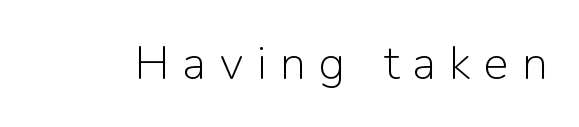
The image shows 47 px light sans-serif type, upright; set unusually wide letter spacing (+0.28 em), not underlined; low stroke contrast and a medium x-height.
